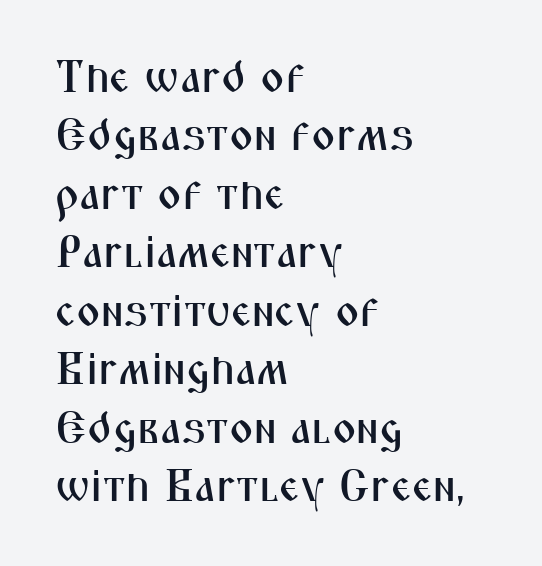
{"serif": "no", "italic": "no", "width": "condensed", "stroke_contrast": "medium", "x_height": "medium", "monospaced": "no", "underline": "no", "align": "left", "line_spacing": "normal", "line_spacing_ratio": 1.27, "letter_spacing": "normal", "letter_spacing_em": 0.0, "glyph_px": 46}
